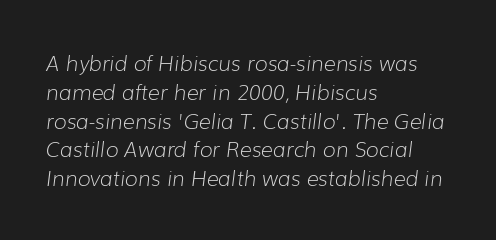
{"italic": "yes", "lean": "right", "slant_degrees": 7, "bold": "no", "underline": "no", "align": "left", "line_spacing": "normal", "line_spacing_ratio": 1.37, "letter_spacing": "normal", "letter_spacing_em": 0.0, "glyph_px": 21}
